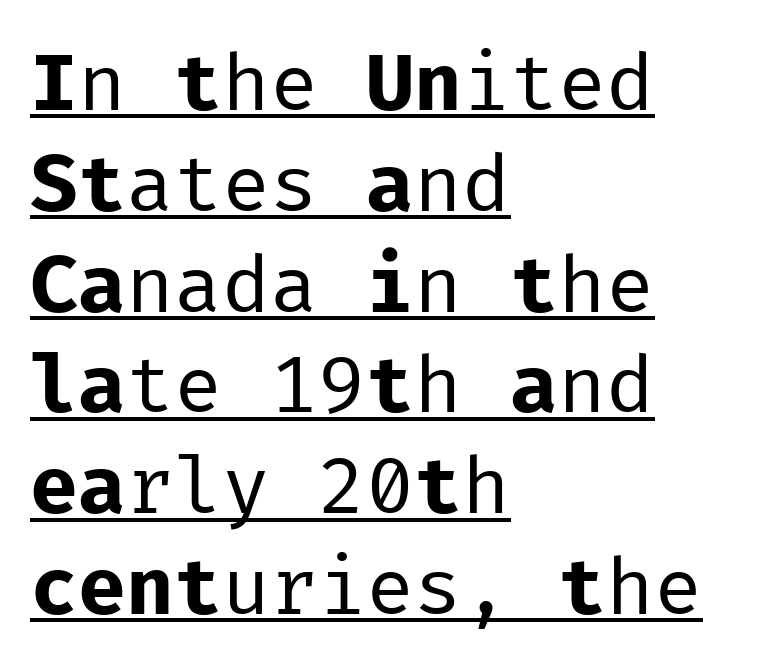
{"serif": "no", "italic": "no", "bold": "no", "weight": "regular", "width": "normal", "stroke_contrast": "low", "x_height": "medium", "monospaced": "yes", "underline": "yes", "align": "left", "line_spacing": "normal", "line_spacing_ratio": 1.26, "letter_spacing": "normal", "letter_spacing_em": 0.0, "glyph_px": 80}
